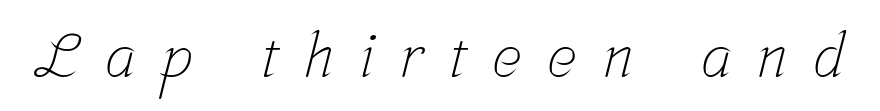
The foot of each line stays bare and open. Proportional: the letters do not fall into vertical columns. Glyph-to-glyph distance is far greater than everyday printed text. The type family on display is of the serif kind. The characters are drawn with everyday or finer stroke widths.
